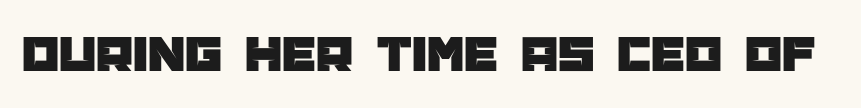
Q: Is the text italic (slanted)? A: No, it is upright.
Q: Is the typeface a serif or a sans-serif typeface? A: Sans-serif.
Q: Is the text underlined? A: No.
Q: Is the spacing between letters normal or unusually wide? A: Normal.
Q: Width (condensed, normal, or wide)? A: Normal.
Q: Stroke contrast? A: Low.
Q: x-height? A: Large.
Q: Monospaced? A: No.
